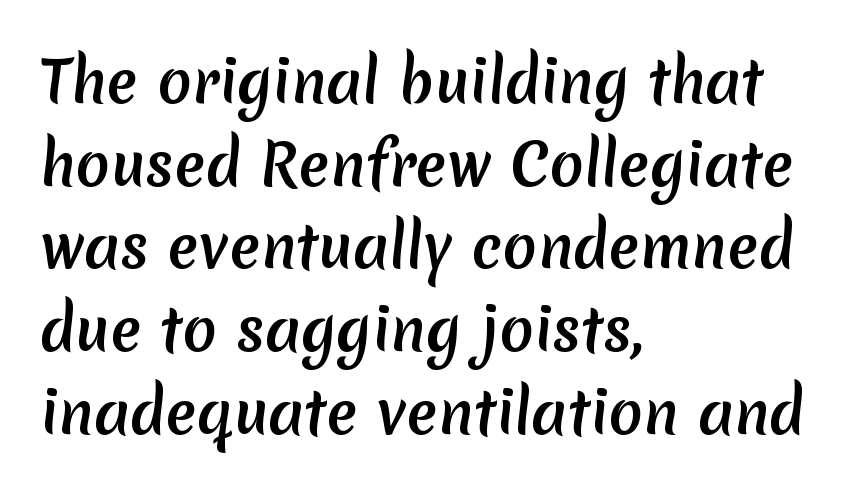
The image shows 57 px sans-serif type; set left-aligned, normal line spacing (1.45x), normal letter spacing, not underlined; medium stroke contrast and a medium x-height.
